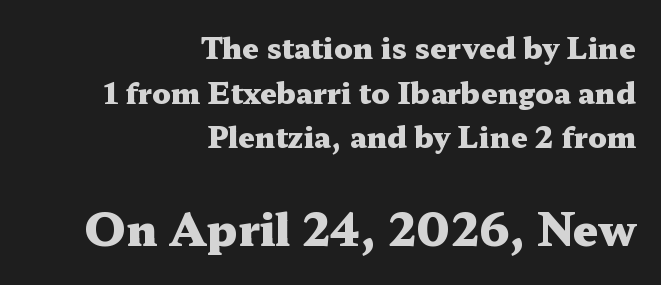
{"serif": "yes", "italic": "no", "bold": "yes", "weight": "heavy", "width": "wide", "stroke_contrast": "medium", "x_height": "medium", "monospaced": "no", "underline": "no", "align": "right", "line_spacing": "normal", "line_spacing_ratio": 1.54, "letter_spacing": "normal", "letter_spacing_em": 0.0, "larger_block": "second", "size_ratio": 1.52, "glyph_px": 44}
